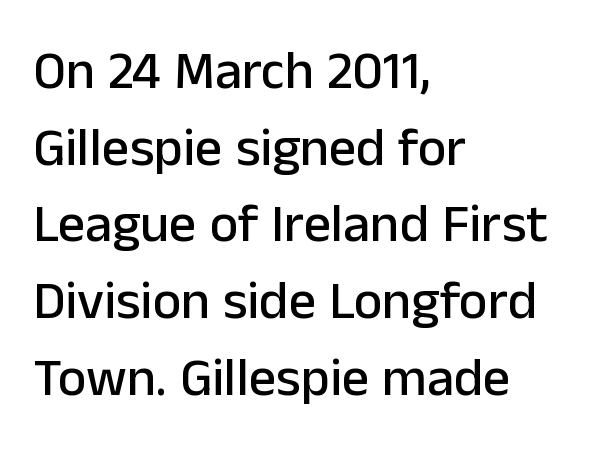
The image shows 54 px sans-serif type, upright; set left-aligned, normal line spacing (1.42x), normal letter spacing, not underlined; low stroke contrast and a medium x-height.
